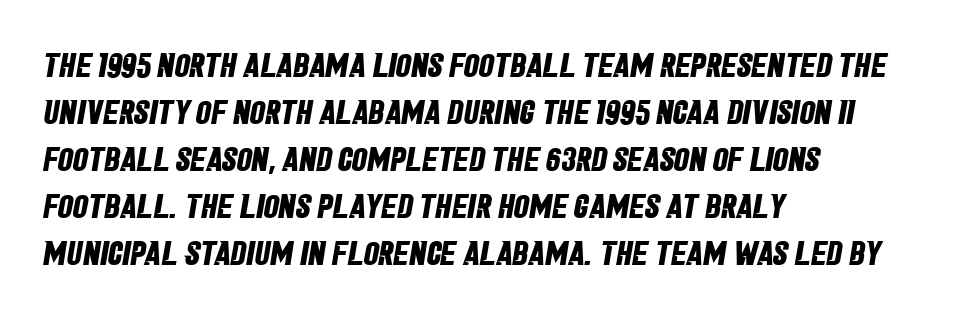
{"serif": "no", "bold": "yes", "weight": "bold", "width": "condensed", "stroke_contrast": "low", "x_height": "large", "monospaced": "no", "underline": "no", "align": "left", "line_spacing": "normal", "line_spacing_ratio": 1.38, "letter_spacing": "normal", "letter_spacing_em": 0.0, "glyph_px": 34}
